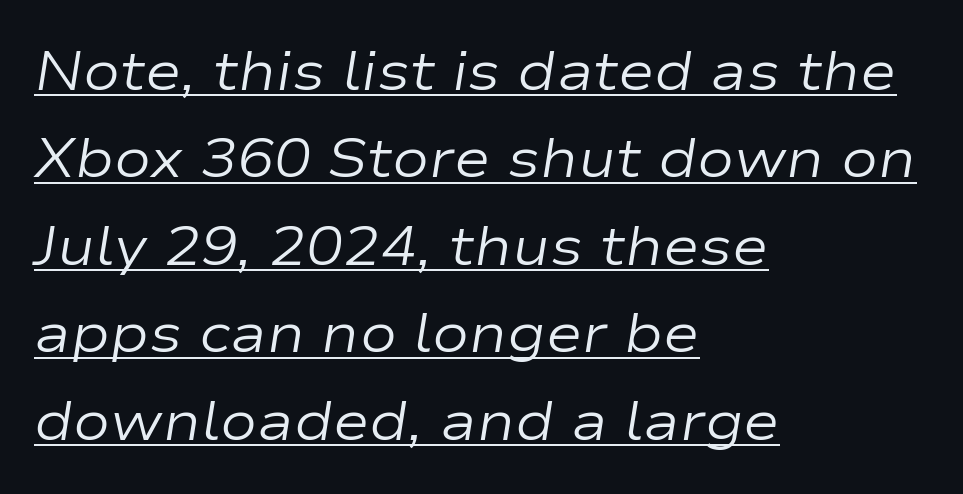
Q: Is the text bold? A: No.
Q: Is the text italic (slanted)? A: Yes, it leans right by about 9 degrees.
Q: Is the text underlined? A: Yes.
Q: How is the paragraph aligned? A: Left-aligned.
Q: Is the spacing between letters normal or unusually wide? A: Normal.
Q: Is the spacing between lines tight, normal or loose? A: Normal.
Q: Width (condensed, normal, or wide)? A: Wide.
Q: Stroke contrast? A: Low.
Q: x-height? A: Medium.
Q: Monospaced? A: No.
